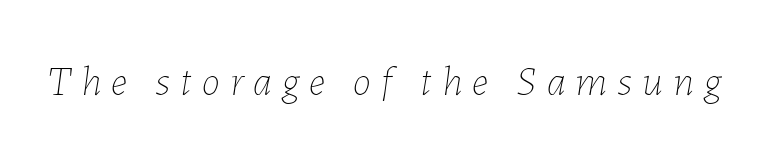
Q: Is the text bold? A: No.
Q: Is the text italic (slanted)? A: Yes, it leans right by about 7 degrees.
Q: Is the text underlined? A: No.
Q: Is the spacing between letters normal or unusually wide? A: Unusually wide.
Q: Width (condensed, normal, or wide)? A: Normal.
Q: Stroke contrast? A: Low.
Q: x-height? A: Medium.
Q: Monospaced? A: No.
